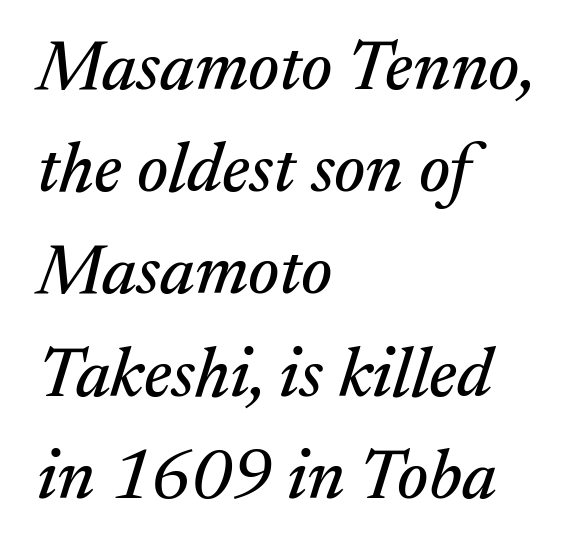
The image shows 70 px serif type, italic (leaning right); set left-aligned, normal line spacing (1.46x), normal letter spacing, not underlined; medium stroke contrast and a medium x-height.
